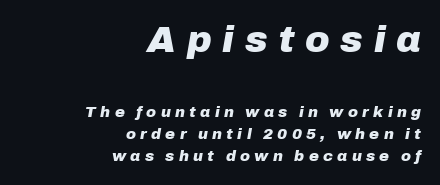
The type is letterspaced generously, with wide tracking. The initial chunk of copy outweighs the following chunk in type size. The space between consecutive lines is moderate. The rendering applies a slant to the glyphs. Bare-footed words on every line.
